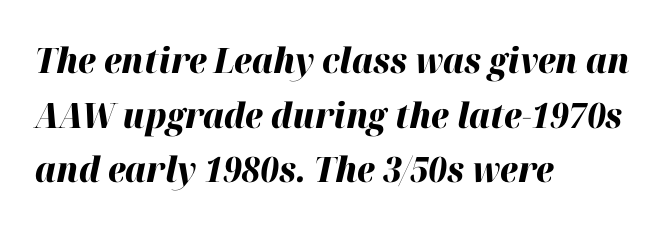
Q: Is the text bold? A: Yes.
Q: Is the text italic (slanted)? A: Yes, it leans right by about 12 degrees.
Q: Is the text underlined? A: No.
Q: How is the paragraph aligned? A: Left-aligned.
Q: Is the spacing between letters normal or unusually wide? A: Normal.
Q: Is the spacing between lines tight, normal or loose? A: Normal.
Q: Width (condensed, normal, or wide)? A: Normal.
Q: Stroke contrast? A: High.
Q: x-height? A: Medium.
Q: Monospaced? A: No.
